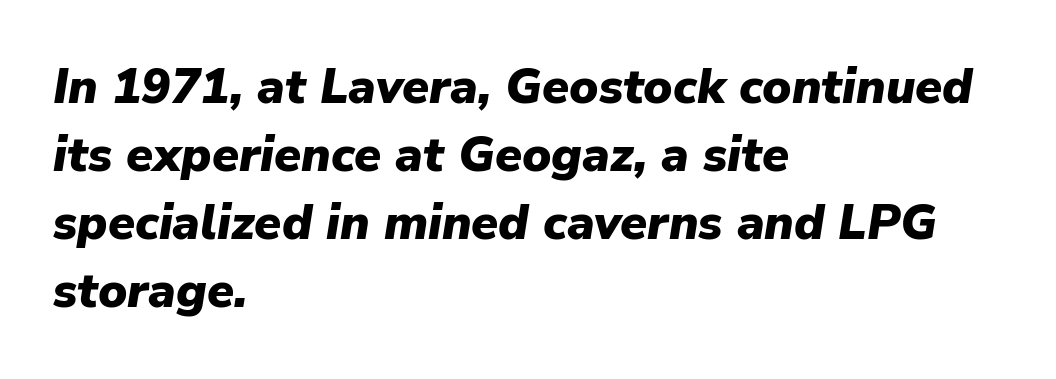
Slant detected: the letters are inclined. The rendering uses natural spacing where letterforms have individual widths. This rendering leaves character spacing at its baseline value. The foot of each line stays bare and open. The passage shown stacks its lines at a standard gap.
